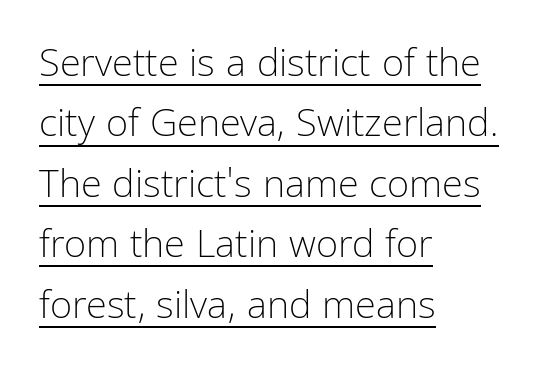
{"serif": "no", "italic": "no", "bold": "no", "weight": "light", "width": "condensed", "stroke_contrast": "low", "x_height": "medium", "monospaced": "no", "underline": "yes", "align": "left", "line_spacing": "normal", "line_spacing_ratio": 1.59, "letter_spacing": "normal", "letter_spacing_em": 0.0, "glyph_px": 38}
